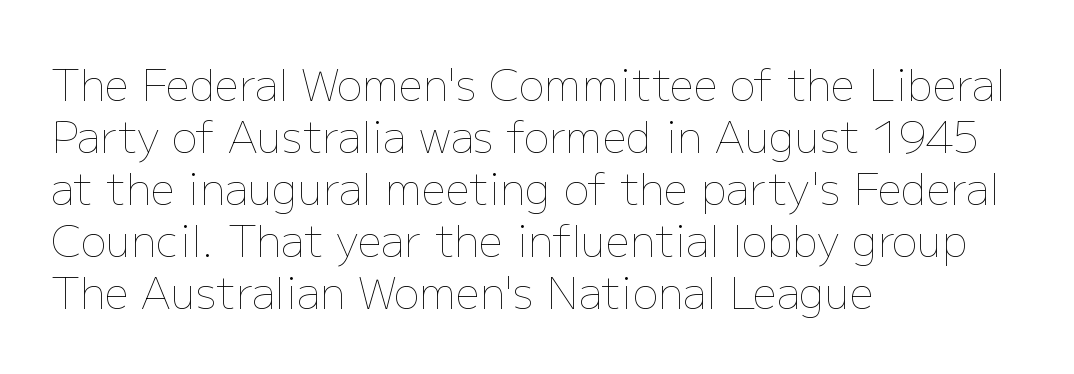
Only glyphs here, with clear space below each row. Unlike italic type, these characters show no tilt at all. The setting favours the left margin, as ordinary paragraphs usually do. Each letter keeps its own natural width here, so spacing adapts to shape.
